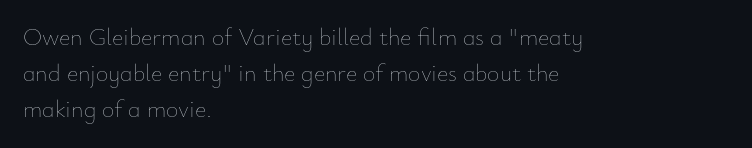
Q: Is the text bold? A: No.
Q: Is the text italic (slanted)? A: No, it is upright.
Q: Is the text underlined? A: No.
Q: How is the paragraph aligned? A: Left-aligned.
Q: Is the spacing between letters normal or unusually wide? A: Normal.
Q: Is the spacing between lines tight, normal or loose? A: Normal.
